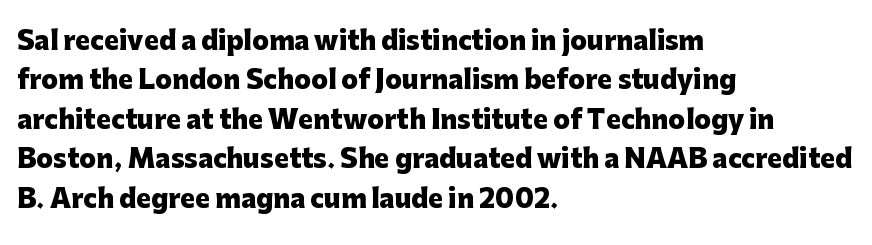
Evenly set lines give the paragraph a standard silhouette. Glance below the letters and you will spot only blank space. Typeset ragged right — the left edge is the straight one. This sample uses plain, unmodified letter spacing. Style check: upright. I'd describe the lettering as bold — thick and assertive.
